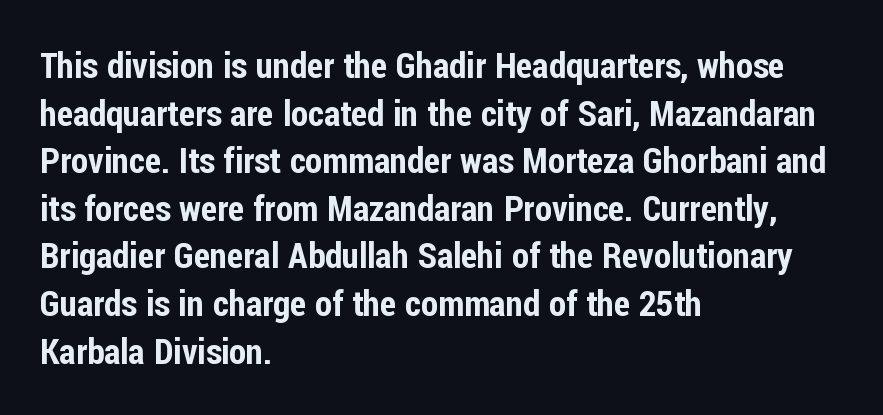
{"serif": "no", "italic": "no", "width": "condensed", "stroke_contrast": "low", "x_height": "medium", "monospaced": "no", "underline": "no", "align": "left", "line_spacing": "normal", "line_spacing_ratio": 1.36, "letter_spacing": "normal", "letter_spacing_em": 0.0, "glyph_px": 35}
